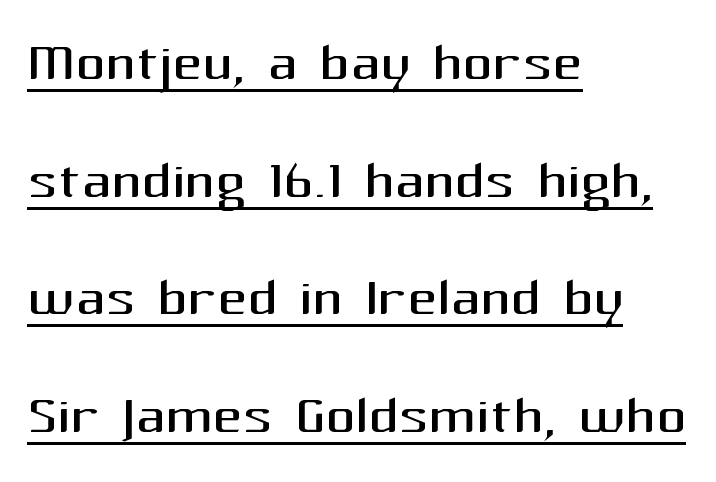
Unlike a traditional serif, this face leaves its strokes unadorned. Think of a printed novel: that variable character pitch is what you see here. Each line starts at the same left margin while the right side varies. Compared with typical body copy, the letter spacing here is the same. If you drew a line through each stem, it would be perfectly vertical. One glance says typical: line gaps are just what's usual.
